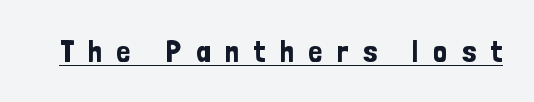
The image shows 31 px condensed sans-serif type, upright; set unusually wide letter spacing (+0.47 em), underlined; low stroke contrast and a medium x-height.
